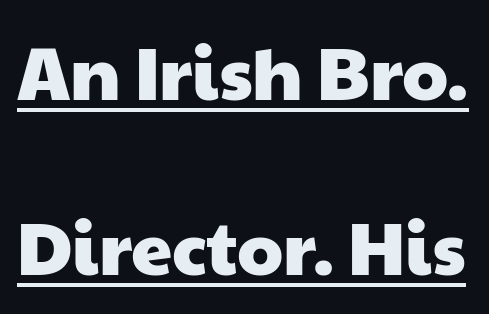
{"serif": "no", "width": "wide", "stroke_contrast": "low", "x_height": "medium", "monospaced": "no", "underline": "yes", "line_spacing": "loose", "line_spacing_ratio": 2.37, "letter_spacing": "normal", "letter_spacing_em": 0.0, "glyph_px": 74}
